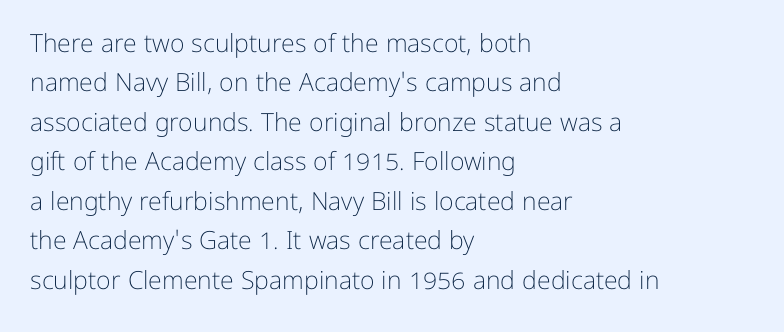
Q: Is the text bold? A: No.
Q: Is the text italic (slanted)? A: No, it is upright.
Q: Is the text underlined? A: No.
Q: How is the paragraph aligned? A: Left-aligned.
Q: Is the spacing between letters normal or unusually wide? A: Normal.
Q: Is the spacing between lines tight, normal or loose? A: Normal.
